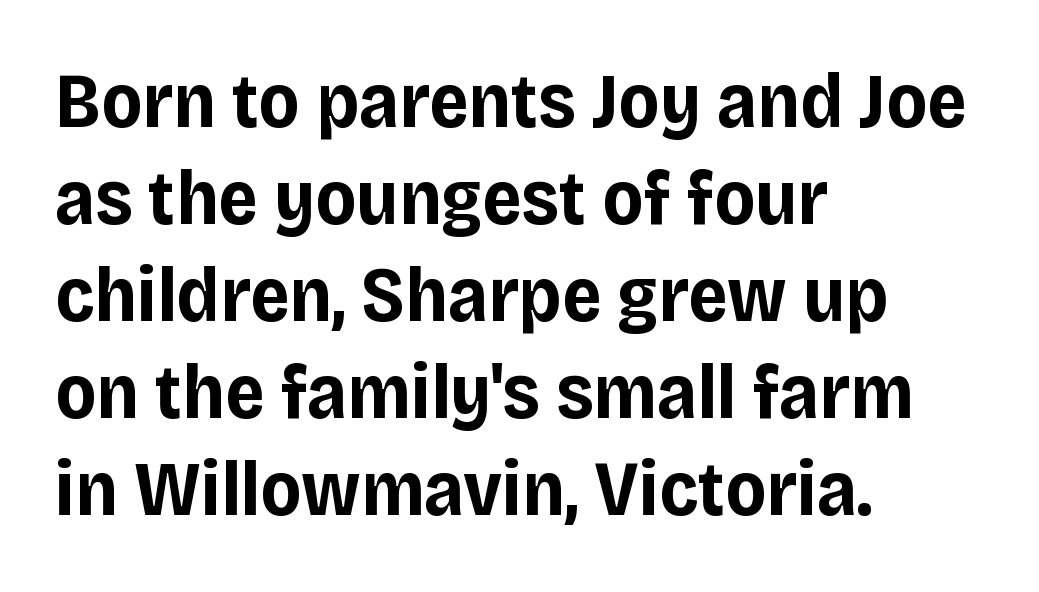
{"serif": "no", "italic": "no", "bold": "yes", "weight": "bold", "width": "normal", "stroke_contrast": "low", "x_height": "large", "monospaced": "no", "underline": "no", "align": "left", "line_spacing": "normal", "line_spacing_ratio": 1.26, "letter_spacing": "normal", "letter_spacing_em": 0.0, "glyph_px": 77}
